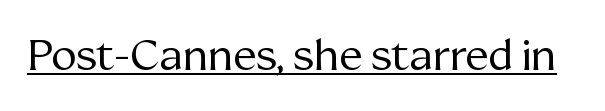
The image shows 43 px regular-weight serif type, upright; set normal letter spacing, underlined; medium stroke contrast and a medium x-height.
